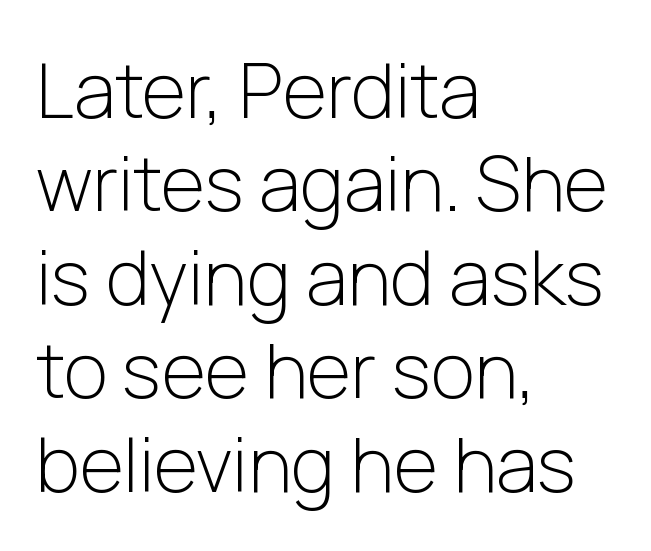
Stem width sits at or under what a default text font uses. The specimen reads as upright at a glance. A typesetter would call this zero additional tracking. Caption: multi-line text, flush left, ragged right. Clear beneath every line of the passage.
